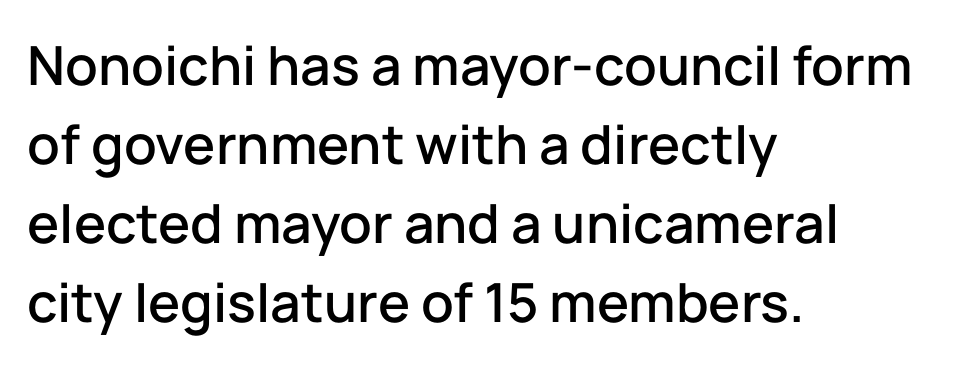
{"serif": "no", "italic": "no", "width": "normal", "stroke_contrast": "low", "x_height": "medium", "monospaced": "no", "underline": "no", "align": "left", "line_spacing": "normal", "line_spacing_ratio": 1.46, "letter_spacing": "normal", "letter_spacing_em": 0.0, "glyph_px": 54}
